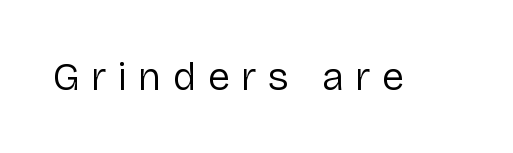
Underlining? Definitely not there. The letters advance in unequal steps, a hallmark of proportional type. The rendering shows plain stroke endings on the letterforms — a sans-serif design. Posture: upright roman. Heaviness? Minimal to ordinary, like unemphasized prose.
